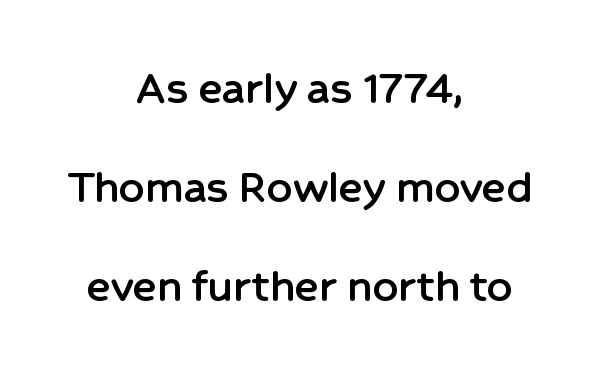
{"serif": "no", "italic": "no", "width": "normal", "stroke_contrast": "low", "x_height": "medium", "monospaced": "no", "underline": "no", "align": "center", "line_spacing": "loose", "line_spacing_ratio": 1.98, "letter_spacing": "normal", "letter_spacing_em": 0.0, "glyph_px": 50}
